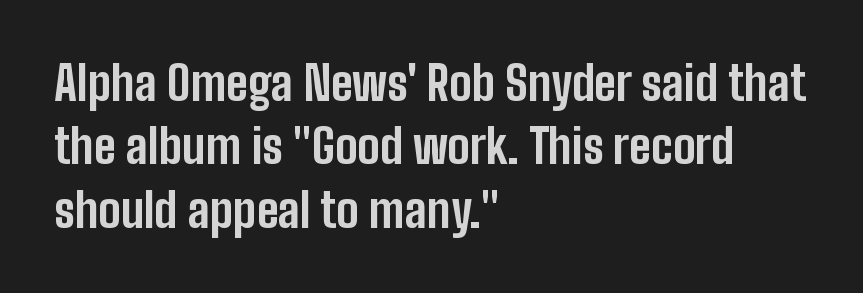
{"serif": "no", "italic": "no", "bold": "yes", "weight": "bold", "width": "condensed", "stroke_contrast": "low", "x_height": "medium", "monospaced": "no", "underline": "no", "align": "left", "line_spacing": "normal", "line_spacing_ratio": 1.35, "letter_spacing": "normal", "letter_spacing_em": 0.0, "glyph_px": 47}
